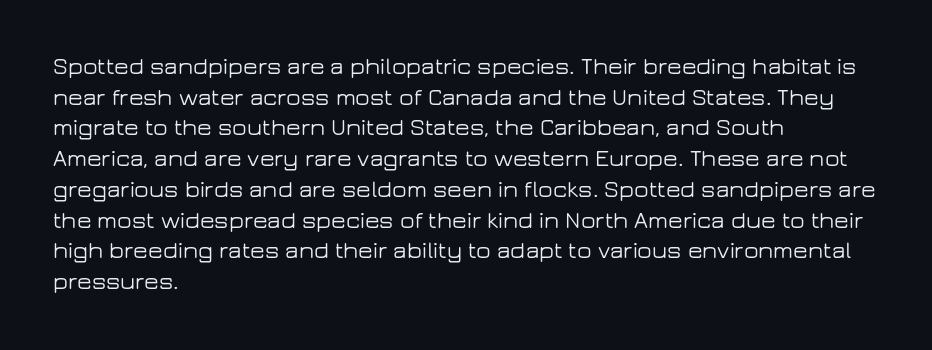
{"italic": "no", "underline": "no", "align": "left", "line_spacing": "normal", "line_spacing_ratio": 1.28, "letter_spacing": "normal", "letter_spacing_em": 0.0, "glyph_px": 24}
